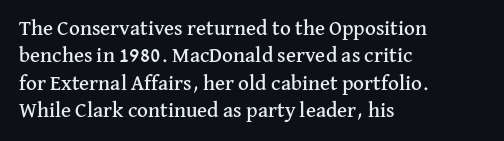
The image shows 21 px text type, upright; set left-aligned, normal line spacing (1.3x), normal letter spacing, not underlined.
